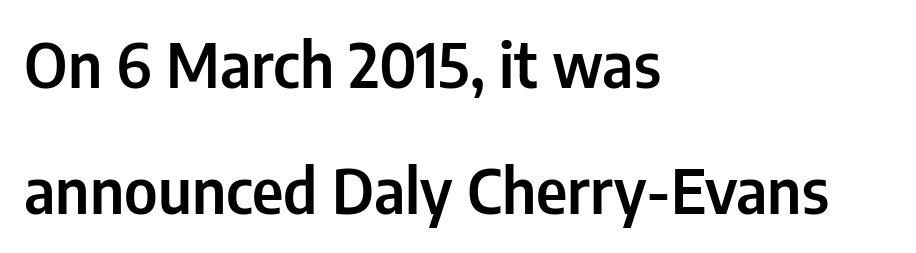
Q: Is the text italic (slanted)? A: No, it is upright.
Q: Is the typeface a serif or a sans-serif typeface? A: Sans-serif.
Q: Is the text underlined? A: No.
Q: How is the paragraph aligned? A: Left-aligned.
Q: Is the spacing between letters normal or unusually wide? A: Normal.
Q: Is the spacing between lines tight, normal or loose? A: Loose.
Q: Width (condensed, normal, or wide)? A: Condensed.
Q: Stroke contrast? A: Low.
Q: x-height? A: Medium.
Q: Monospaced? A: No.
